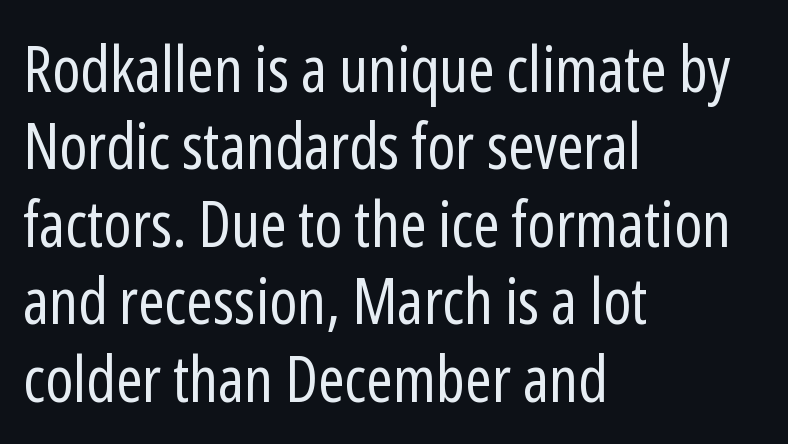
The image shows 64 px regular-weight, condensed sans-serif type, upright; set left-aligned, line spacing 1.21x, normal letter spacing, not underlined; low stroke contrast and a medium x-height.
